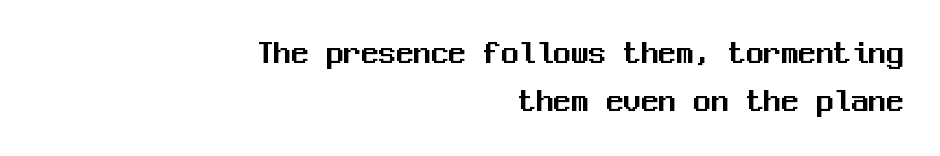
Unlike italic type, these characters show no tilt at all. Glyph-to-glyph distance matches everyday printed text. Leading matches the norm, producing a regular column. Decoration check: the copy has no underline. No feet cap the strokes, marking this as sans-serif type. Note the uniform advance width — an 'i' takes as much space as an 'm'.
